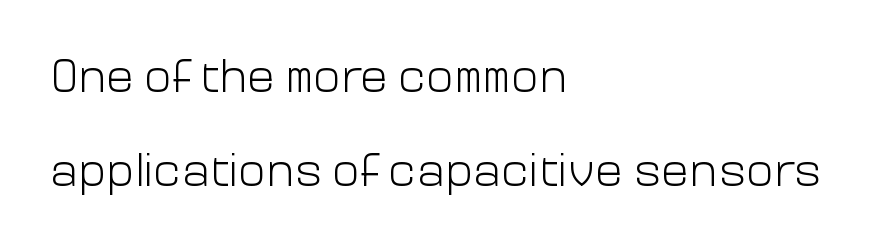
Is there much room between lines? Yes — plenty of vertical air separates them. Glyph-to-glyph distance matches everyday printed text. You could not count columns in this text — the font is proportionally spaced. Note: no serifs on the glyphs.
